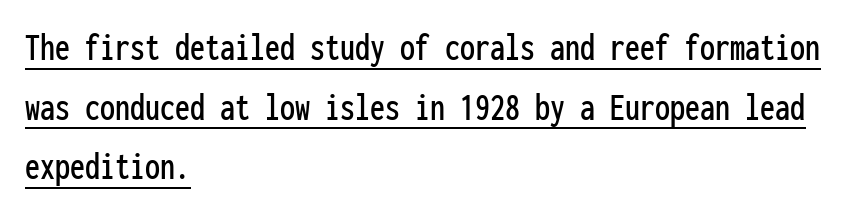
Students, observe: this is what conventionally led text looks like. No extra tracking has been applied to these lines. The compositor pushed each line to the left boundary. Decoration check: the copy is underlined.
